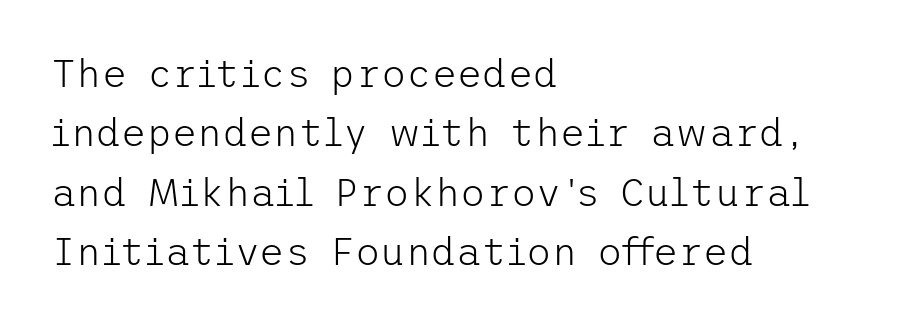
{"serif": "no", "italic": "no", "bold": "no", "weight": "light", "width": "normal", "stroke_contrast": "low", "x_height": "medium", "underline": "no", "align": "left", "line_spacing": "normal", "line_spacing_ratio": 1.52, "letter_spacing": "normal", "letter_spacing_em": 0.0, "glyph_px": 39}
